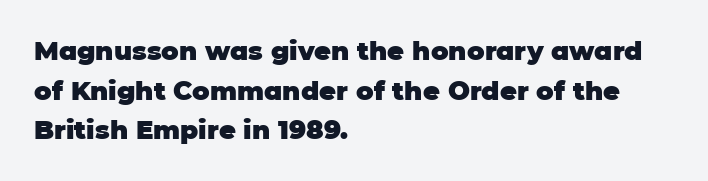
{"italic": "no", "bold": "yes", "underline": "no", "align": "left", "line_spacing": "normal", "line_spacing_ratio": 1.52, "letter_spacing": "normal", "letter_spacing_em": 0.0, "glyph_px": 26}
